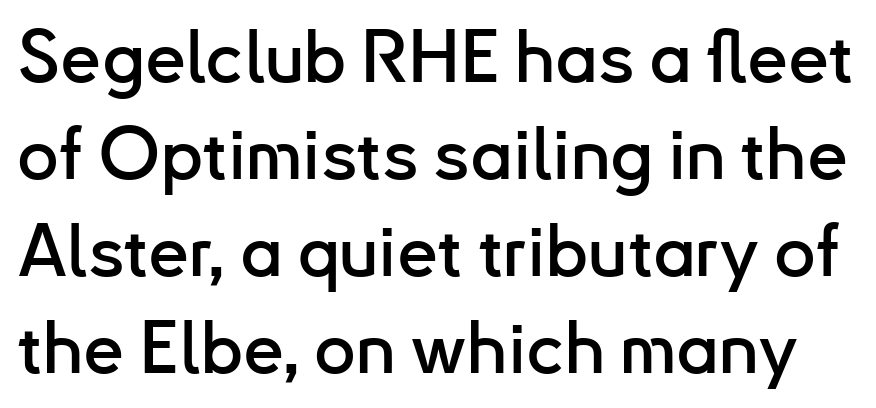
Q: Is the text italic (slanted)? A: No, it is upright.
Q: Is the typeface a serif or a sans-serif typeface? A: Sans-serif.
Q: Is the text underlined? A: No.
Q: Is the spacing between letters normal or unusually wide? A: Normal.
Q: Is the spacing between lines tight, normal or loose? A: Normal.
Q: Width (condensed, normal, or wide)? A: Normal.
Q: Stroke contrast? A: Low.
Q: x-height? A: Small.
Q: Monospaced? A: No.
